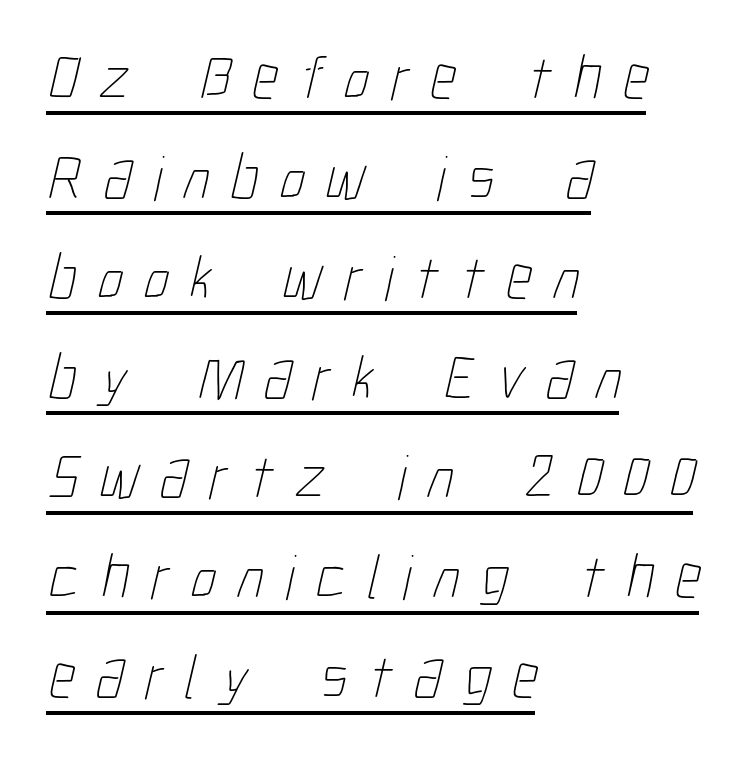
Q: Is the text bold? A: No.
Q: Is the text underlined? A: Yes.
Q: How is the paragraph aligned? A: Left-aligned.
Q: Is the spacing between letters normal or unusually wide? A: Unusually wide.
Q: Is the spacing between lines tight, normal or loose? A: Normal.
Q: Width (condensed, normal, or wide)? A: Condensed.
Q: Stroke contrast? A: Low.
Q: x-height? A: Medium.
Q: Monospaced? A: No.
